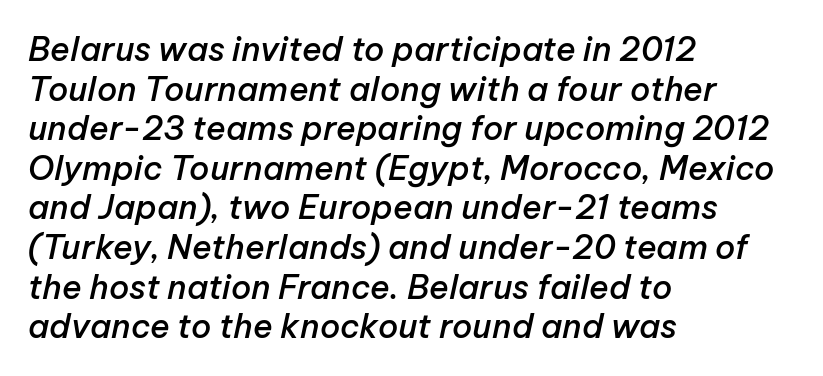
The image shows 33 px semibold type, italic (leaning right); set left-aligned, line spacing 1.2x, normal letter spacing, not underlined; low stroke contrast and a medium x-height.
